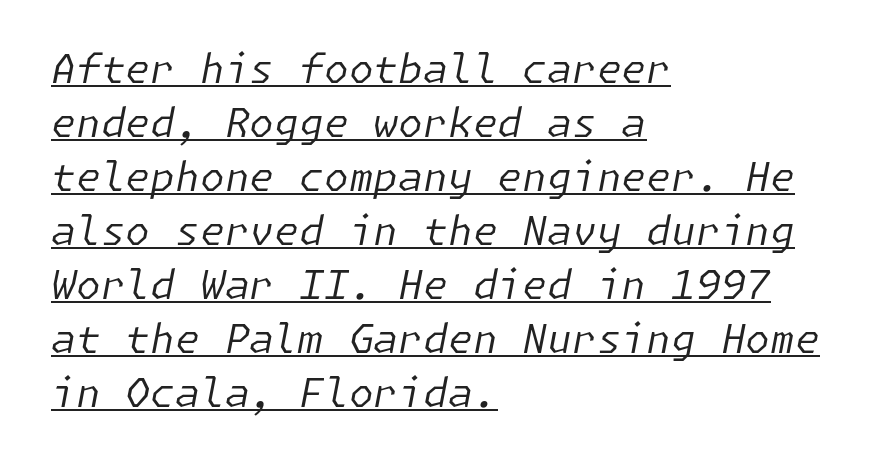
{"italic": "yes", "lean": "right", "slant_degrees": 11, "bold": "no", "weight": "regular", "width": "normal", "stroke_contrast": "low", "x_height": "medium", "underline": "yes", "align": "left", "line_spacing": "normal", "line_spacing_ratio": 1.35, "letter_spacing": "normal", "letter_spacing_em": 0.0, "glyph_px": 40}
